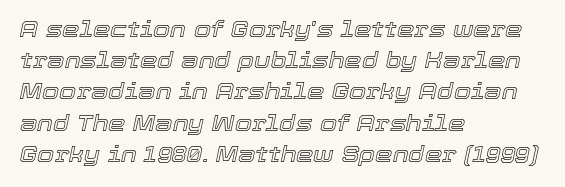
The image shows 22 px text type, italic (leaning right); set left-aligned, normal line spacing (1.42x), normal letter spacing, not underlined.
